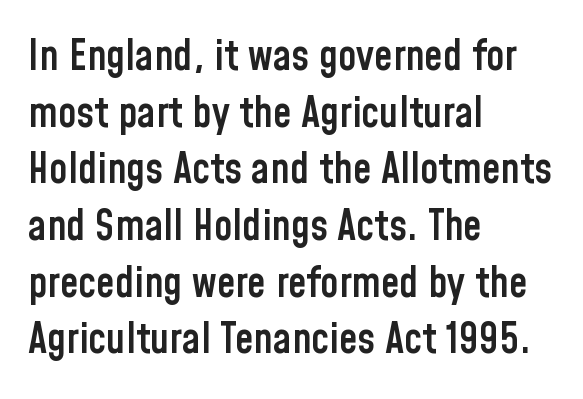
Q: Is the text bold? A: Semi-bold.
Q: Is the text italic (slanted)? A: No, it is upright.
Q: Is the typeface a serif or a sans-serif typeface? A: Sans-serif.
Q: Is the text underlined? A: No.
Q: How is the paragraph aligned? A: Left-aligned.
Q: Is the spacing between letters normal or unusually wide? A: Normal.
Q: Is the spacing between lines tight, normal or loose? A: Normal.
Q: Width (condensed, normal, or wide)? A: Condensed.
Q: Stroke contrast? A: Low.
Q: x-height? A: Medium.
Q: Monospaced? A: No.
